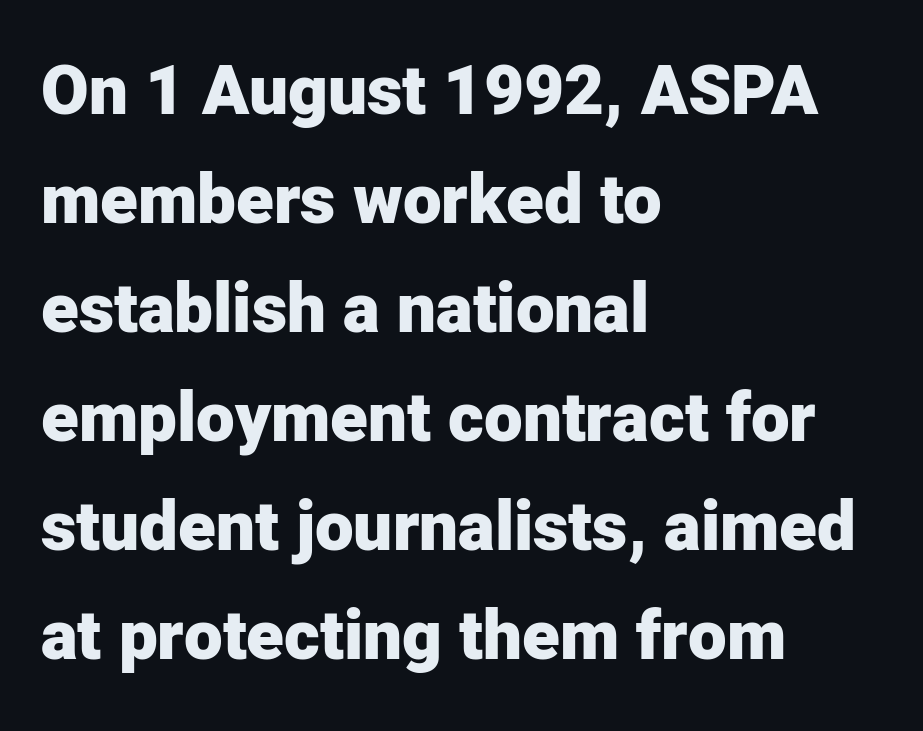
The image shows 69 px heavy sans-serif type, upright; set left-aligned, normal line spacing (1.58x), normal letter spacing, not underlined; low stroke contrast and a medium x-height.
